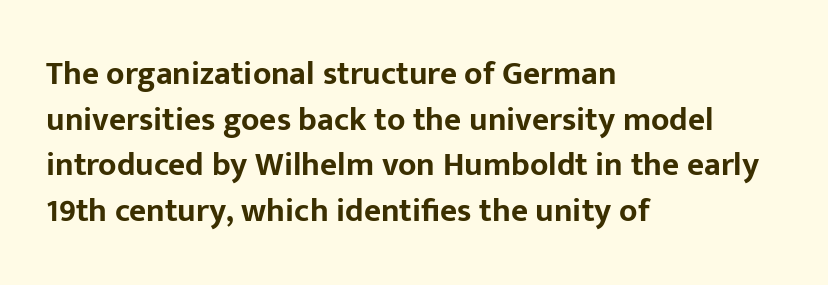
The image shows 33 px bold sans-serif type, upright; set left-aligned, normal line spacing (1.38x), normal letter spacing, not underlined; low stroke contrast and a medium x-height.
